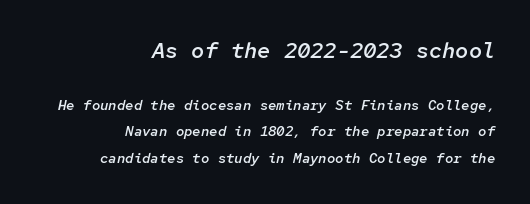
The image shows 22 px text type, italic (leaning right); set right-aligned, loose line spacing (1.91x), normal letter spacing, not underlined; the first (top) block is 1.57x larger.
